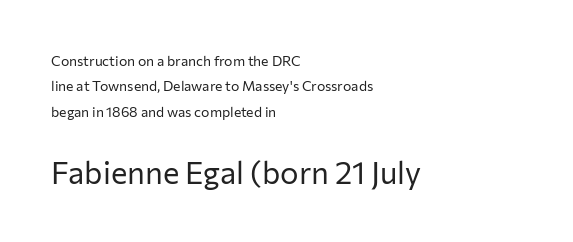
Size contrast runs from small at the top to large at the bottom. Spacing verdict: proportional, widths tailored to each character. The letters stand straight up with perfectly vertical stems. Caption: multi-line text, flush left, ragged right. The face looks like a standard text weight, possibly lighter.
